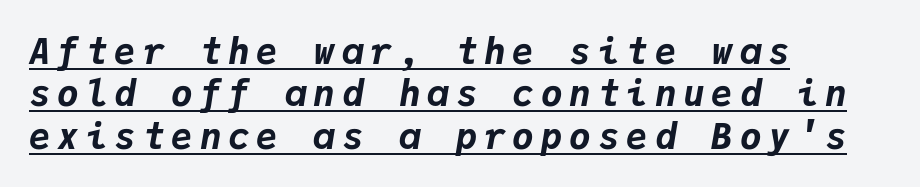
Q: Is the text bold? A: Yes.
Q: Is the text italic (slanted)? A: Yes, it leans right by about 9 degrees.
Q: Is the text underlined? A: Yes.
Q: How is the paragraph aligned? A: Left-aligned.
Q: Width (condensed, normal, or wide)? A: Normal.
Q: Stroke contrast? A: Low.
Q: x-height? A: Medium.
Q: Monospaced? A: Yes.
